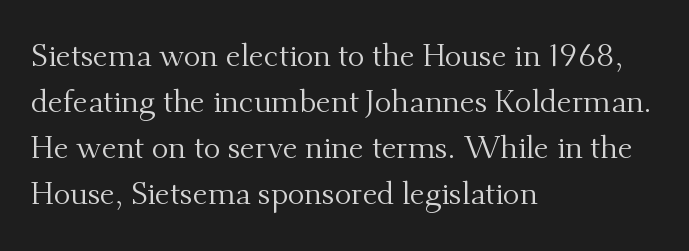
Compared with a centered layout, this one pins lines to the left instead. Varying glyph widths throughout — classic text-font behaviour. This sample uses an upright cut, with every glyph sitting square on the baseline. Unmarked baselines from the first word to the last.
